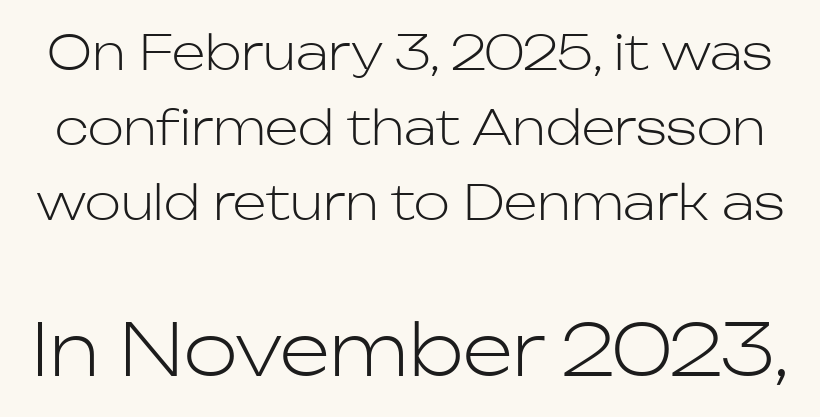
How would I describe the line gaps? Plain and ordinary. The lettering holds an erect, upright posture throughout. Just letters on the line, the space beneath them empty. The type family on display is of the sans-serif kind.
